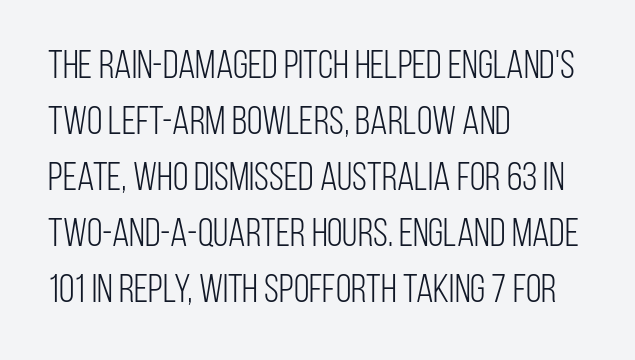
The image shows 40 px light, condensed sans-serif type, upright; set left-aligned, normal line spacing (1.4x), normal letter spacing, not underlined; low stroke contrast and a large x-height.
